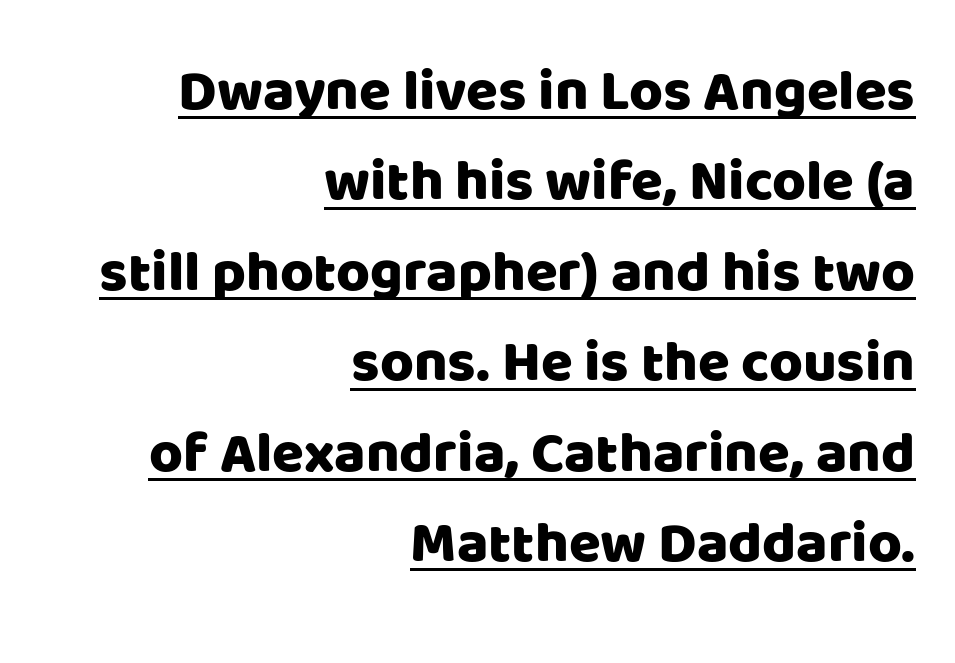
Q: Is the text italic (slanted)? A: No, it is upright.
Q: Is the typeface a serif or a sans-serif typeface? A: Sans-serif.
Q: Is the text underlined? A: Yes.
Q: How is the paragraph aligned? A: Right-aligned.
Q: Is the spacing between letters normal or unusually wide? A: Normal.
Q: Is the spacing between lines tight, normal or loose? A: Normal.
Q: Width (condensed, normal, or wide)? A: Normal.
Q: Stroke contrast? A: Low.
Q: x-height? A: Large.
Q: Monospaced? A: No.
